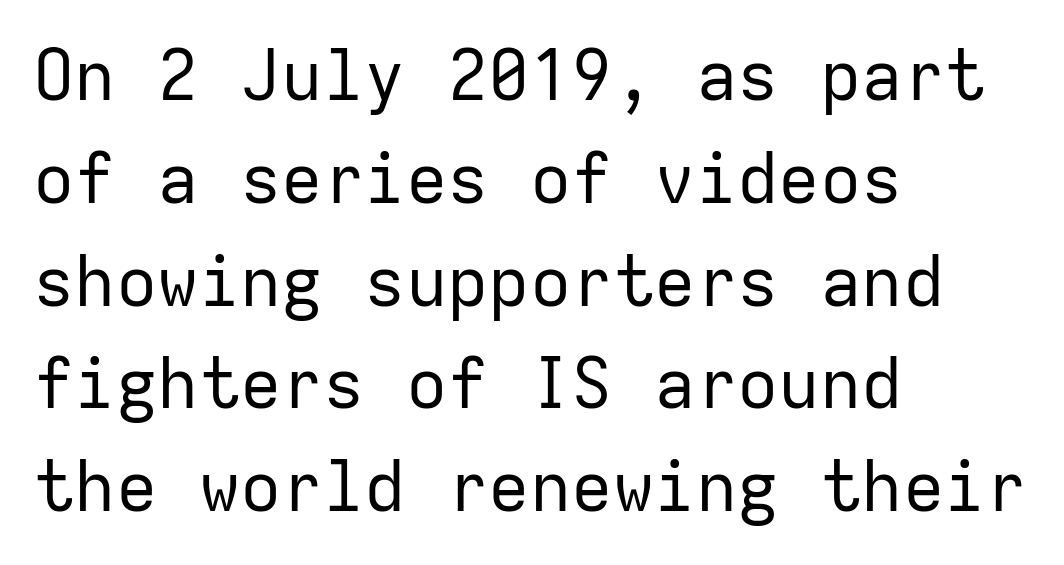
The image shows 69 px regular-weight sans-serif type, upright, monospaced; set left-aligned, normal line spacing (1.49x), normal letter spacing, not underlined; low stroke contrast and a medium x-height.
